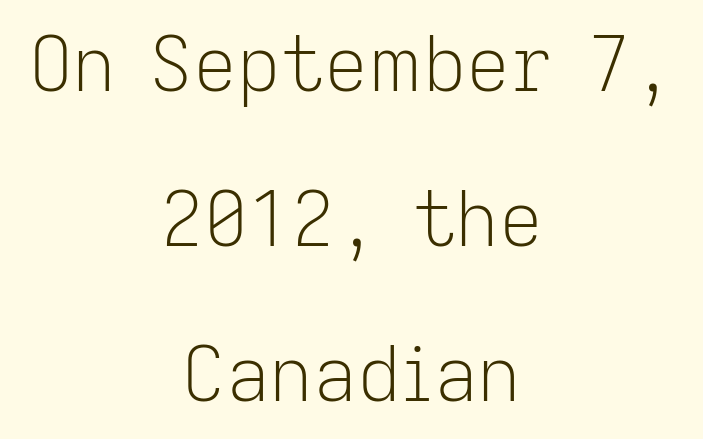
{"serif": "no", "italic": "no", "bold": "no", "weight": "light", "width": "normal", "stroke_contrast": "low", "x_height": "medium", "monospaced": "no", "underline": "no", "align": "center", "line_spacing": "loose", "line_spacing_ratio": 2.04, "letter_spacing": "normal", "letter_spacing_em": 0.0, "glyph_px": 76}
